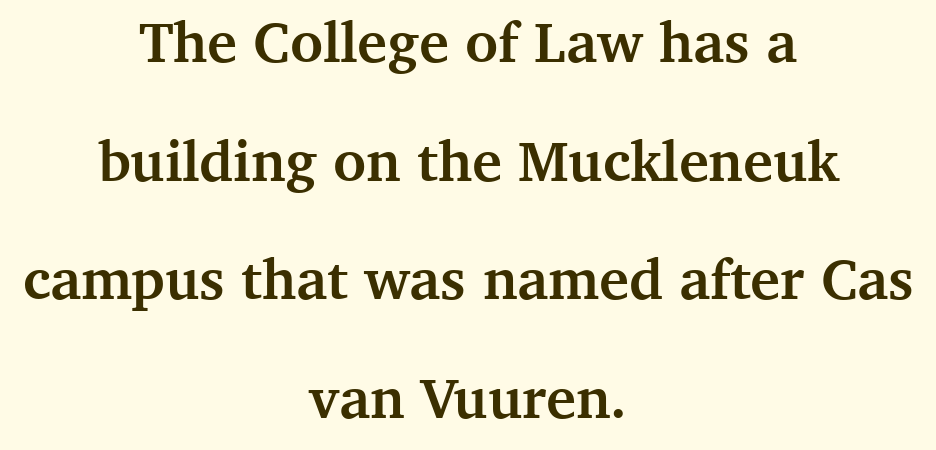
{"serif": "yes", "italic": "no", "bold": "yes", "weight": "semibold", "width": "normal", "stroke_contrast": "medium", "x_height": "medium", "monospaced": "no", "underline": "no", "align": "center", "line_spacing": "loose", "line_spacing_ratio": 2.08, "letter_spacing": "normal", "letter_spacing_em": 0.0, "glyph_px": 57}
